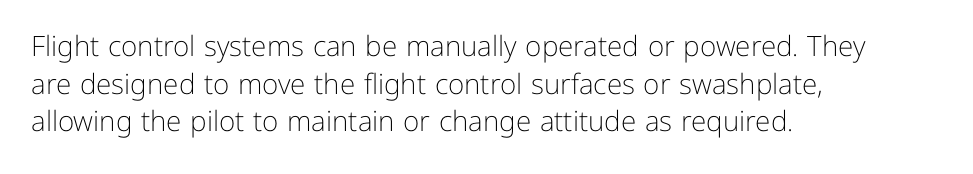
Q: Is the text bold? A: No.
Q: Is the text italic (slanted)? A: No, it is upright.
Q: Is the typeface a serif or a sans-serif typeface? A: Sans-serif.
Q: Is the text underlined? A: No.
Q: How is the paragraph aligned? A: Left-aligned.
Q: Is the spacing between letters normal or unusually wide? A: Normal.
Q: Is the spacing between lines tight, normal or loose? A: Normal.
Q: Width (condensed, normal, or wide)? A: Normal.
Q: Stroke contrast? A: Low.
Q: x-height? A: Medium.
Q: Monospaced? A: No.
